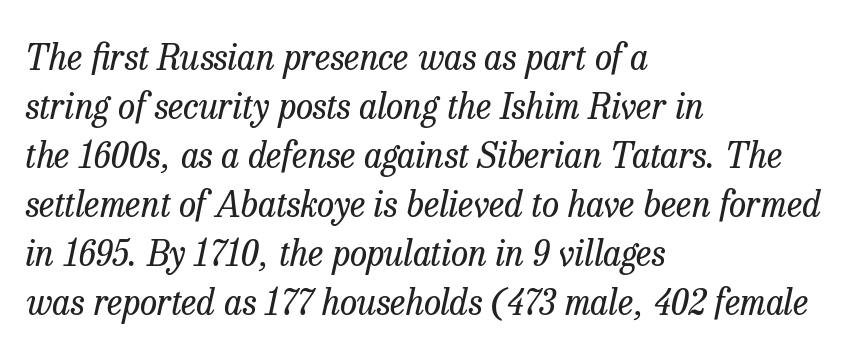
The glyphs look as if they've been sheared to an angle. Here the designer chose a conventional face with non-uniform glyph widths. The area under the type is left untouched. Notice how descenders clear the ascenders below comfortably — that's standard leading. Short note: letters normally spaced. Weight: not bold — regular or lighter.
